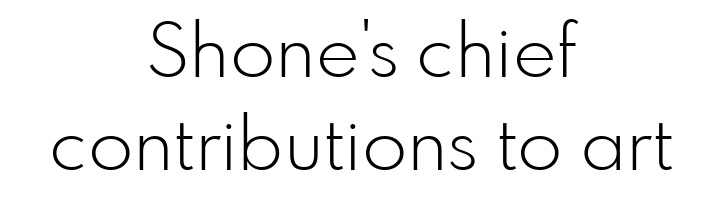
Does the leading feel generous? No, just average. Students, note that the glyphs here touch the page at normal intervals. The baseline area is clear. The font's upright variant was chosen for this text. The face used here is proportionally spaced, like ordinary book or web type. A typesetter would label this face a sans.
